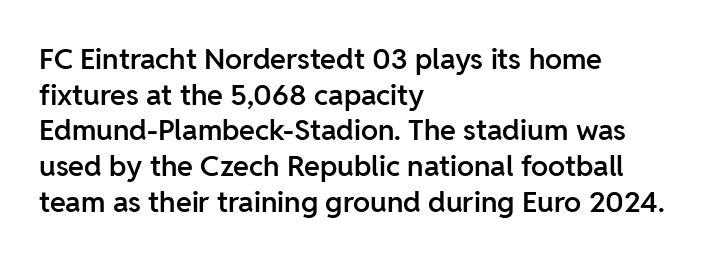
Caption: semibold face, moderately heavy strokes. The passage is arranged the way most books set body copy — flush left. The passage shown is typeset with a sans-serif family. A clean baseline with only descenders dipping below it. Here the designer chose a conventional face with non-uniform glyph widths. Does extra space separate the letters? No, they use regular spacing.
